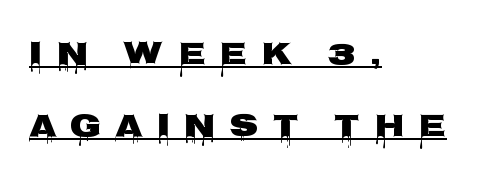
Q: Is the text italic (slanted)? A: No, it is upright.
Q: Is the typeface a serif or a sans-serif typeface? A: Sans-serif.
Q: Is the text underlined? A: Yes.
Q: How is the paragraph aligned? A: Left-aligned.
Q: Is the spacing between letters normal or unusually wide? A: Unusually wide.
Q: Is the spacing between lines tight, normal or loose? A: Loose.
Q: Width (condensed, normal, or wide)? A: Wide.
Q: Stroke contrast? A: Low.
Q: x-height? A: Large.
Q: Monospaced? A: No.
